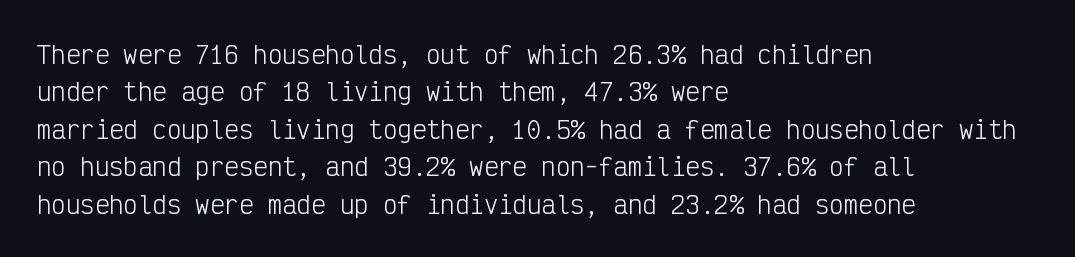
Evenly set lines give the paragraph a standard silhouette. Here the glyphs are tracked normally, forming tight word shapes. Rule under the text: the space is simply empty. Italic? Not at all — the glyphs are vertical. These glyphs show unthickened strokes, regular width or finer.
